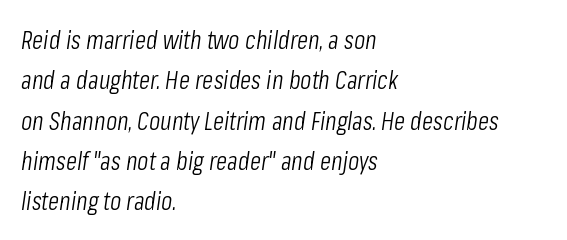
{"italic": "yes", "lean": "right", "slant_degrees": 8, "bold": "no", "underline": "no", "align": "left", "line_spacing": "normal", "line_spacing_ratio": 1.55, "letter_spacing": "normal", "letter_spacing_em": 0.0, "glyph_px": 26}
